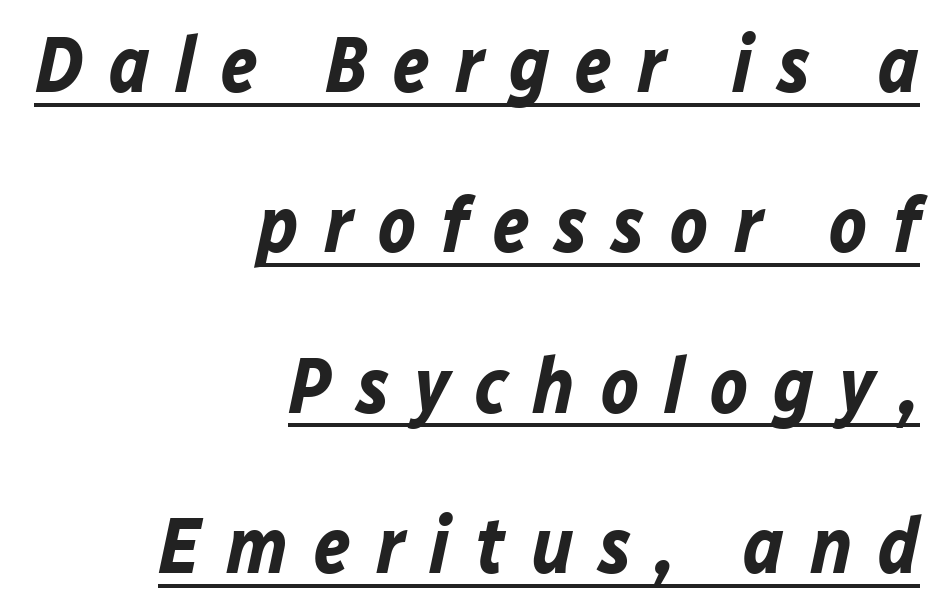
{"italic": "yes", "lean": "right", "slant_degrees": 12, "bold": "yes", "weight": "bold", "width": "normal", "stroke_contrast": "low", "x_height": "medium", "monospaced": "no", "underline": "yes", "align": "right", "line_spacing": "loose", "line_spacing_ratio": 2.03, "letter_spacing": "wide", "letter_spacing_em": 0.32, "glyph_px": 79}
